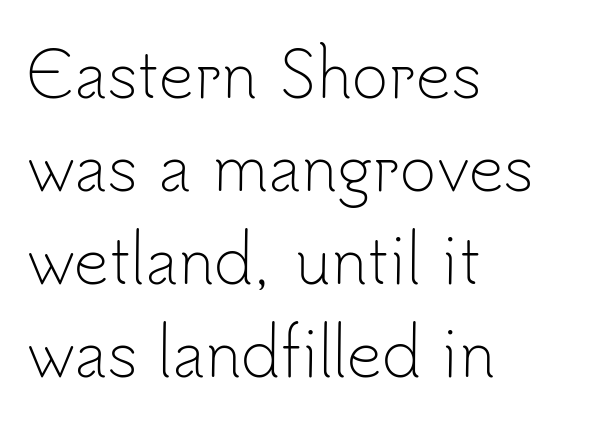
The image shows 62 px light sans-serif type, upright; set left-aligned, normal line spacing (1.5x), normal letter spacing, not underlined; low stroke contrast and a small x-height.
